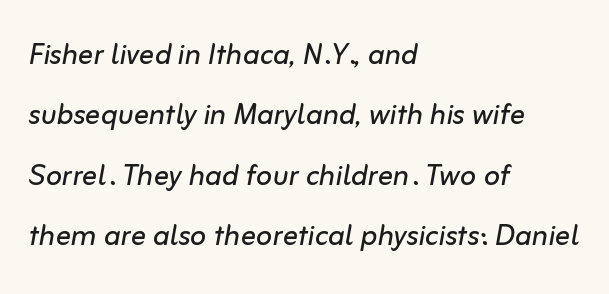
Q: Is the text bold? A: No.
Q: Is the text italic (slanted)? A: Yes, it leans right by about 10 degrees.
Q: Is the text underlined? A: No.
Q: How is the paragraph aligned? A: Left-aligned.
Q: Is the spacing between letters normal or unusually wide? A: Normal.
Q: Is the spacing between lines tight, normal or loose? A: Normal.
Q: Width (condensed, normal, or wide)? A: Normal.
Q: Stroke contrast? A: Low.
Q: x-height? A: Medium.
Q: Monospaced? A: No.
